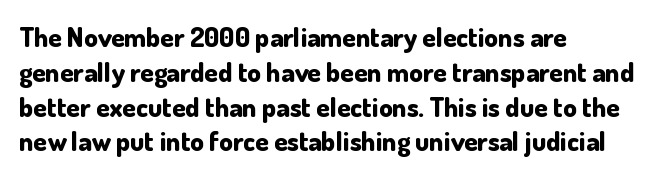
{"italic": "no", "bold": "yes", "underline": "no", "align": "left", "line_spacing": "normal", "line_spacing_ratio": 1.29, "letter_spacing": "normal", "letter_spacing_em": 0.0, "glyph_px": 27}
